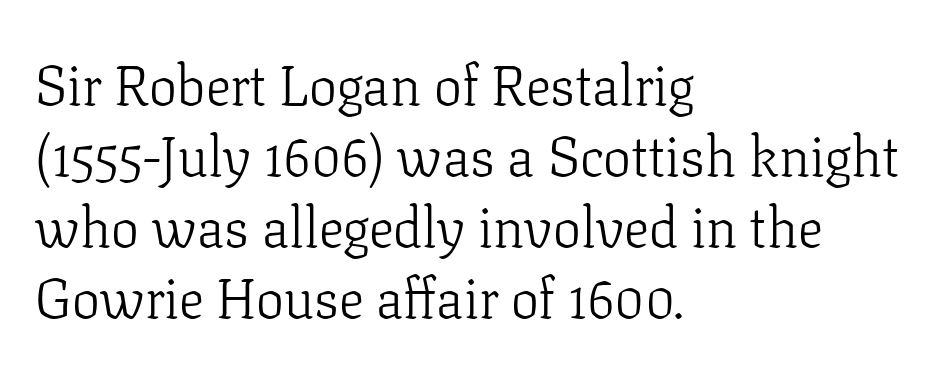
The passage shown has conventional tracking throughout. The paragraph shown leans on its left margin. Classification — serif. Summary of vertical rhythm: regular, with standard interline spacing. A typesetter would call this proportional, since set widths differ per character.
